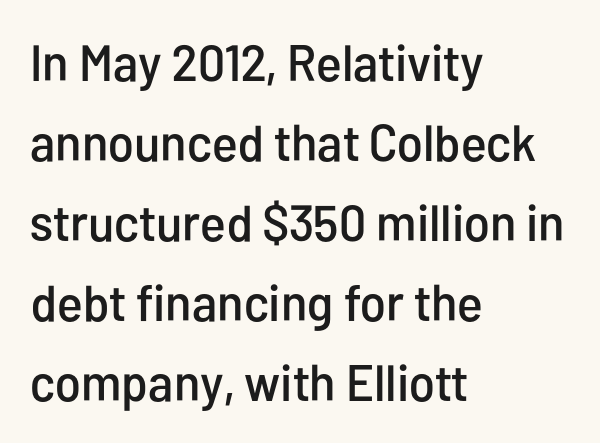
{"serif": "no", "italic": "no", "width": "condensed", "stroke_contrast": "low", "x_height": "medium", "monospaced": "no", "underline": "no", "align": "left", "line_spacing": "normal", "line_spacing_ratio": 1.57, "letter_spacing": "normal", "letter_spacing_em": 0.0, "glyph_px": 51}
